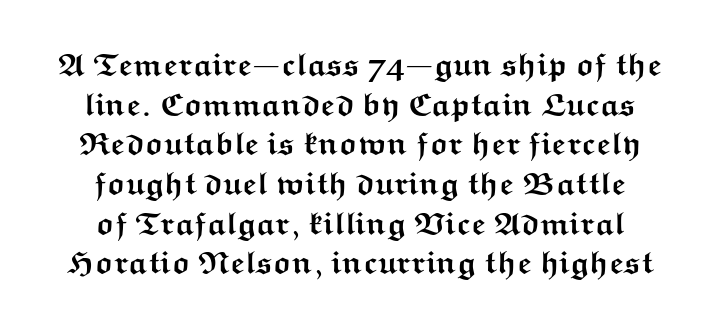
The image shows 32 px semibold, wide sans-serif type, upright; set line spacing 1.24x, normal letter spacing, not underlined; medium stroke contrast and a medium x-height.
